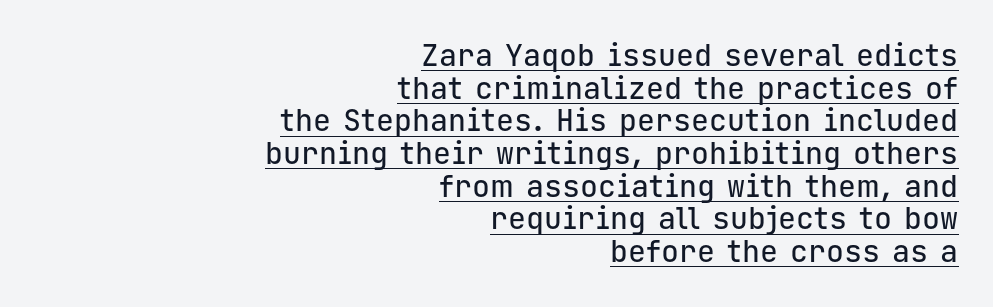
The image shows 30 px sans-serif type, upright, monospaced; set right-aligned, tight line spacing (1.09x), normal letter spacing, underlined; low stroke contrast and a medium x-height.
